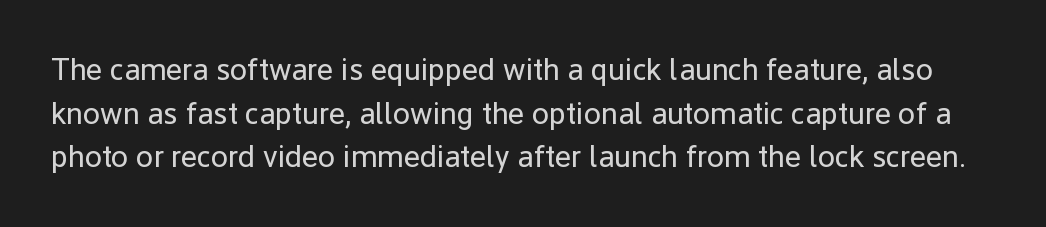
{"serif": "no", "italic": "no", "bold": "no", "weight": "regular", "width": "normal", "stroke_contrast": "low", "x_height": "medium", "monospaced": "no", "underline": "no", "line_spacing": "normal", "line_spacing_ratio": 1.41, "letter_spacing": "normal", "letter_spacing_em": 0.0, "glyph_px": 31}
